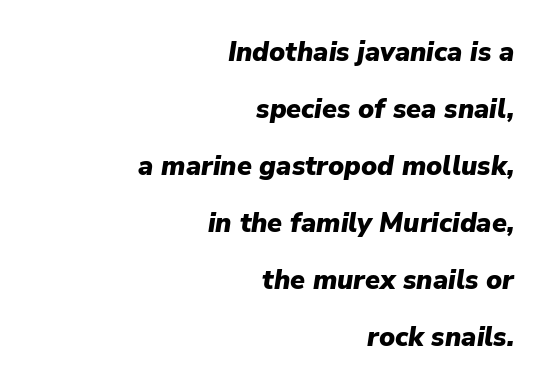
Q: Is the text bold? A: Yes.
Q: Is the text italic (slanted)? A: Yes, it leans right by about 9 degrees.
Q: Is the text underlined? A: No.
Q: How is the paragraph aligned? A: Right-aligned.
Q: Is the spacing between letters normal or unusually wide? A: Normal.
Q: Is the spacing between lines tight, normal or loose? A: Loose.
